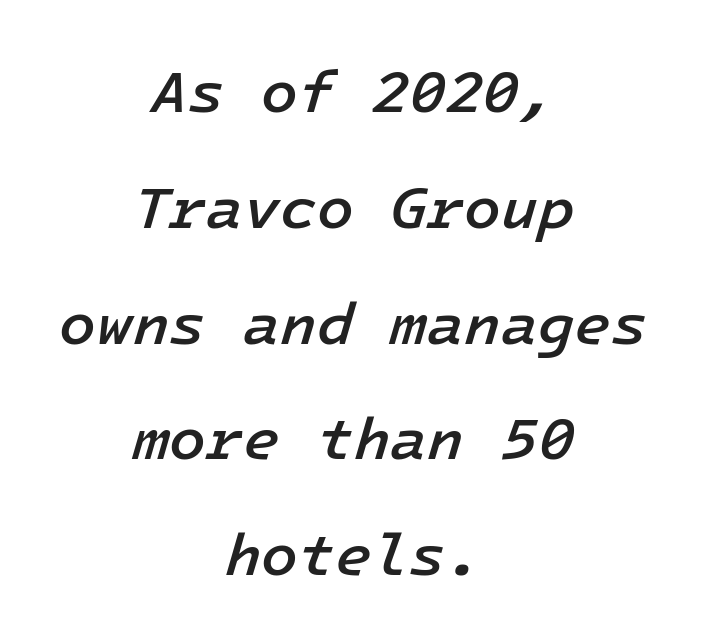
Unmarked baselines from the first word to the last. The sample has been set in demibold, a notch under bold. The whitespace from short lines is split evenly between both sides. Students, note that the glyphs here touch the page at normal intervals. A typesetter would mark this as italic. The rendering uses a large line-height, opening up the rows.
